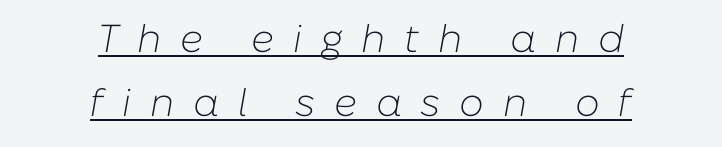
Q: Is the text bold? A: No.
Q: Is the text italic (slanted)? A: Yes, it leans right by about 10 degrees.
Q: Is the text underlined? A: Yes.
Q: How is the paragraph aligned? A: Centered.
Q: Is the spacing between letters normal or unusually wide? A: Unusually wide.
Q: Is the spacing between lines tight, normal or loose? A: Normal.
Q: Width (condensed, normal, or wide)? A: Normal.
Q: Stroke contrast? A: Low.
Q: x-height? A: Medium.
Q: Monospaced? A: No.
